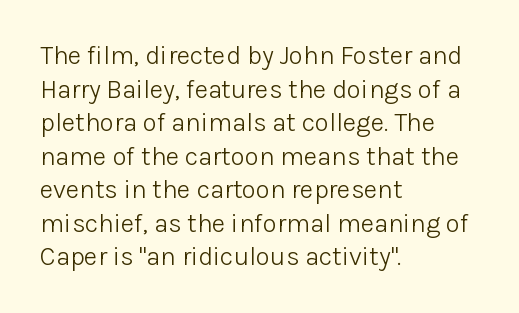
Q: Is the text bold? A: No.
Q: Is the text italic (slanted)? A: No, it is upright.
Q: Is the text underlined? A: No.
Q: How is the paragraph aligned? A: Left-aligned.
Q: Is the spacing between letters normal or unusually wide? A: Normal.
Q: Is the spacing between lines tight, normal or loose? A: Normal.
